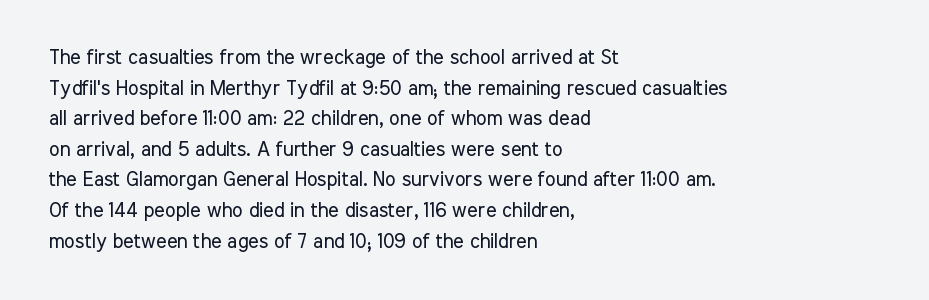
The image shows 20 px text type, upright; set left-aligned, normal line spacing (1.53x), normal letter spacing, not underlined.
